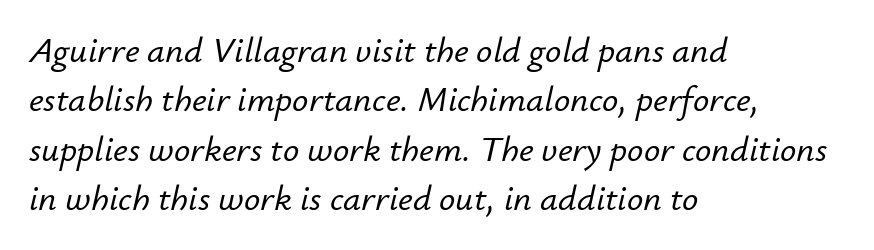
The image shows 36 px text type, italic (leaning right); set left-aligned, normal line spacing (1.37x), normal letter spacing, not underlined; low stroke contrast and a small x-height.
